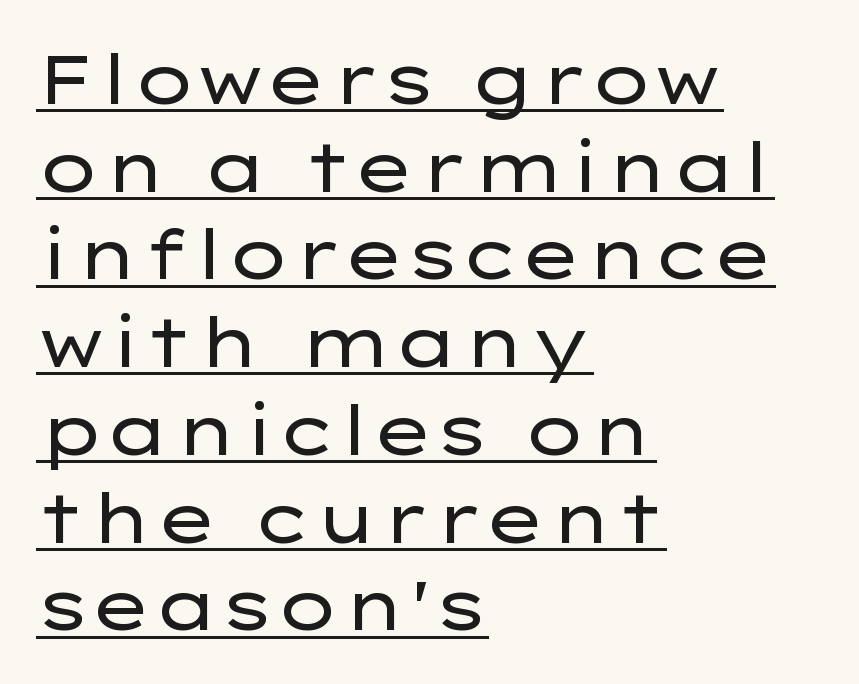
{"serif": "no", "italic": "no", "bold": "no", "weight": "regular", "width": "wide", "stroke_contrast": "low", "x_height": "medium", "monospaced": "no", "underline": "yes", "align": "left", "line_spacing": "normal", "line_spacing_ratio": 1.29, "letter_spacing": "normal", "letter_spacing_em": 0.0, "glyph_px": 68}
